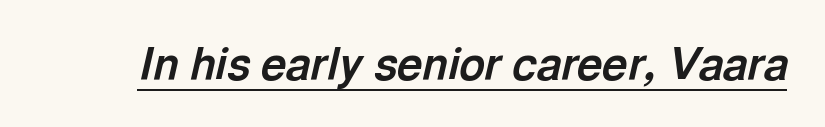
If you drew a line through each stem, it would be angled. Caption: lettering with a line underneath. Do the characters align in a grid? No, the font is proportional. The gaps between neighbouring characters are ordinary and unremarkable. A dark, heavy texture on the line: the type is bold.
